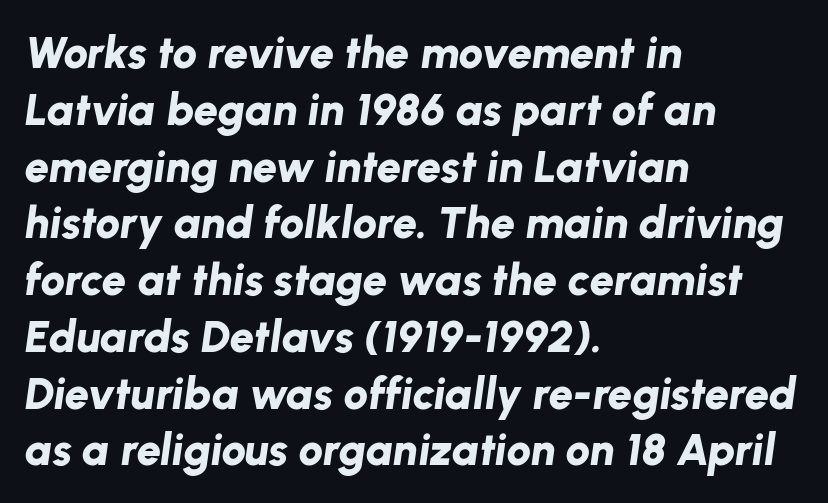
The image shows 44 px bold type, italic (leaning right); set left-aligned, normal line spacing (1.29x), normal letter spacing, not underlined; low stroke contrast and a medium x-height.
